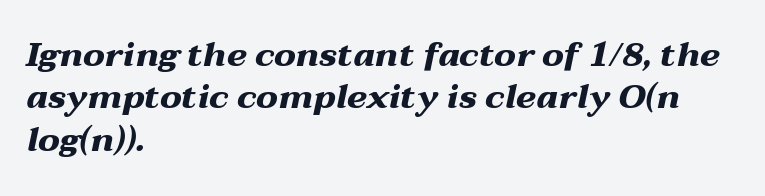
{"italic": "yes", "lean": "right", "slant_degrees": 12, "bold": "yes", "weight": "heavy", "width": "wide", "stroke_contrast": "medium", "x_height": "medium", "monospaced": "no", "underline": "no", "align": "left", "line_spacing": "normal", "line_spacing_ratio": 1.25, "letter_spacing": "normal", "letter_spacing_em": 0.0, "glyph_px": 34}
